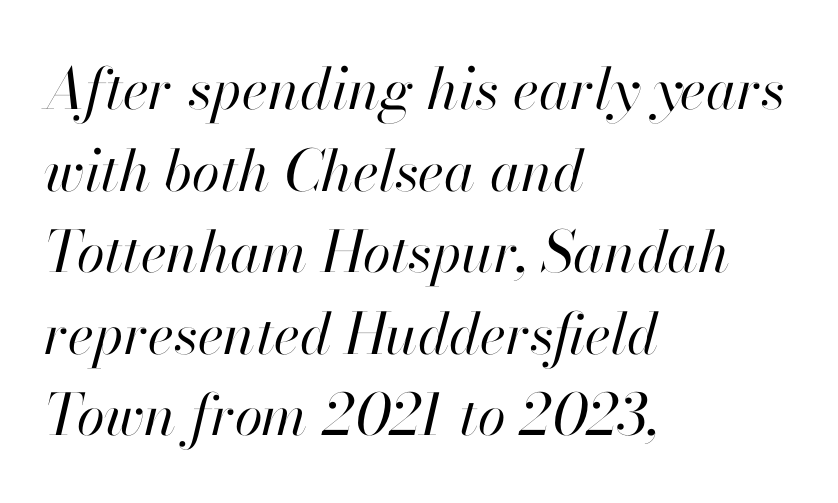
The image shows 57 px regular-weight type, italic (leaning right); set left-aligned, normal line spacing (1.43x), normal letter spacing, not underlined; high stroke contrast and a small x-height.
